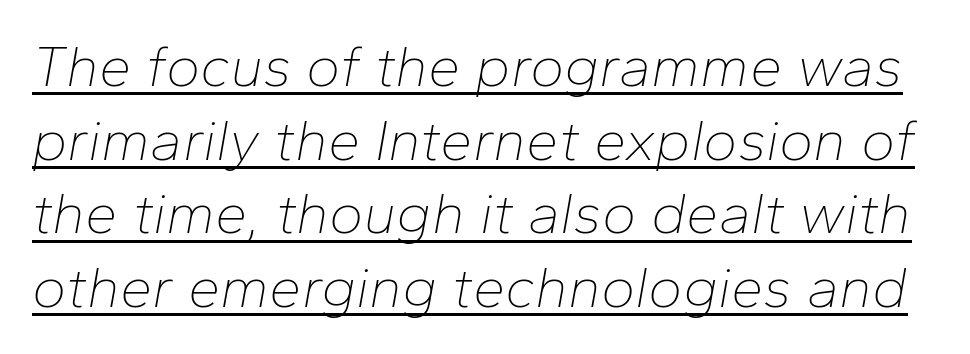
{"italic": "yes", "lean": "right", "slant_degrees": 10, "bold": "no", "weight": "thin", "width": "normal", "stroke_contrast": "low", "x_height": "medium", "monospaced": "no", "underline": "yes", "line_spacing": "normal", "line_spacing_ratio": 1.27, "letter_spacing": "normal", "letter_spacing_em": 0.0, "glyph_px": 58}
